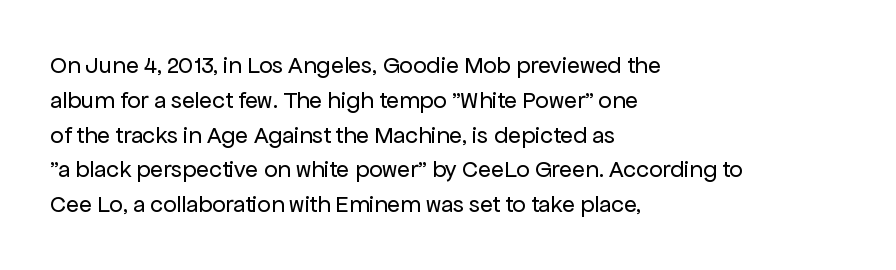
Q: Is the text bold? A: No.
Q: Is the text italic (slanted)? A: No, it is upright.
Q: Is the text underlined? A: No.
Q: How is the paragraph aligned? A: Left-aligned.
Q: Is the spacing between letters normal or unusually wide? A: Normal.
Q: Is the spacing between lines tight, normal or loose? A: Normal.
